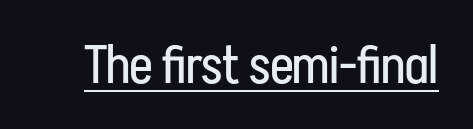
Q: Is the text bold? A: No.
Q: Is the text italic (slanted)? A: No, it is upright.
Q: Is the typeface a serif or a sans-serif typeface? A: Sans-serif.
Q: Is the text underlined? A: Yes.
Q: Is the spacing between letters normal or unusually wide? A: Normal.
Q: Width (condensed, normal, or wide)? A: Condensed.
Q: Stroke contrast? A: Low.
Q: x-height? A: Medium.
Q: Monospaced? A: No.
